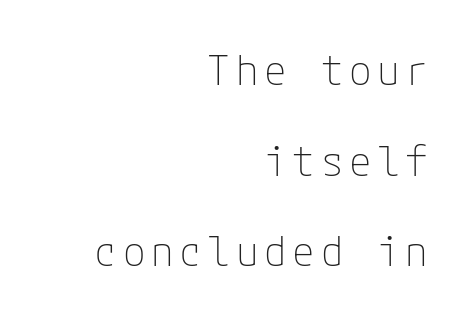
The image shows 41 px thin sans-serif type, upright; set right-aligned, loose line spacing (2.21x), not underlined; low stroke contrast and a medium x-height.
